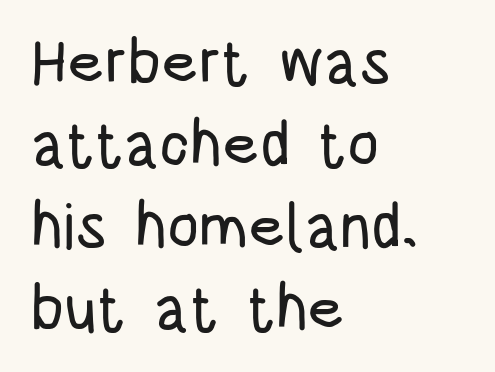
{"serif": "no", "italic": "no", "width": "condensed", "stroke_contrast": "low", "x_height": "large", "monospaced": "no", "underline": "no", "align": "left", "line_spacing": "normal", "line_spacing_ratio": 1.3, "letter_spacing": "normal", "letter_spacing_em": 0.0, "glyph_px": 63}
